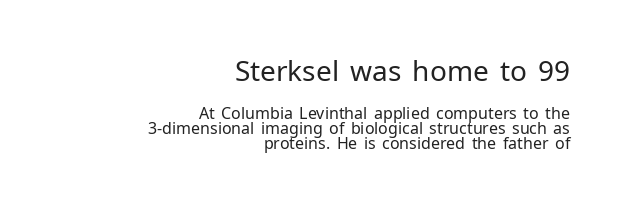
Q: Is the text bold? A: No.
Q: Is the text italic (slanted)? A: No, it is upright.
Q: Is the typeface a serif or a sans-serif typeface? A: Sans-serif.
Q: Is the text underlined? A: No.
Q: How is the paragraph aligned? A: Right-aligned.
Q: Is the spacing between letters normal or unusually wide? A: Normal.
Q: Is the spacing between lines tight, normal or loose? A: Tight.
Q: Which block of text is set in a larger size, the first (top) or the second (bottom)? A: The first (top) one.
Q: Width (condensed, normal, or wide)? A: Normal.
Q: Stroke contrast? A: Low.
Q: x-height? A: Medium.
Q: Monospaced? A: No.
